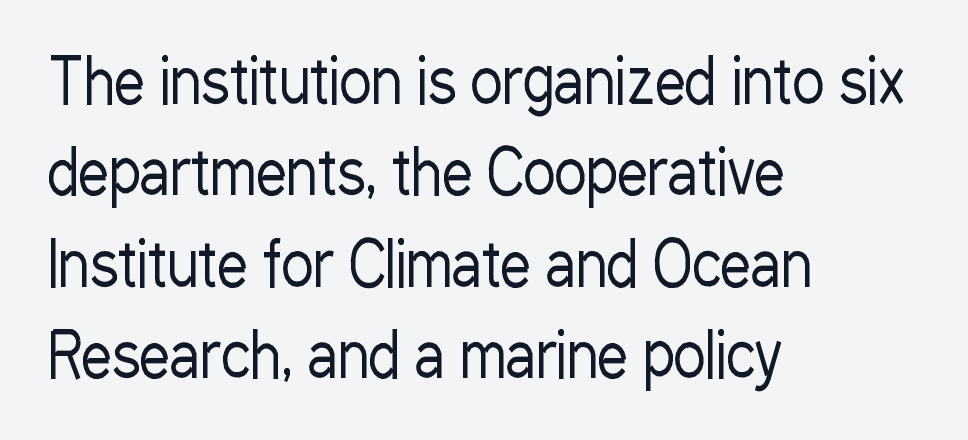
Leading: standard. The glyphs in this specimen are sans serif. Here the designer chose a conventional face with non-uniform glyph widths. No word sits above an underline. Caption: standard tracking, unaltered.
